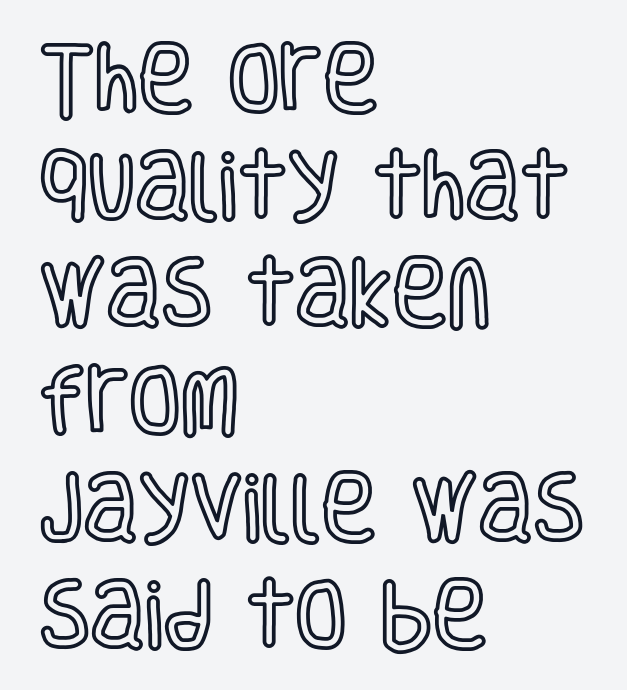
{"italic": "no", "width": "condensed", "x_height": "large", "monospaced": "no", "underline": "no", "align": "left", "line_spacing": "normal", "line_spacing_ratio": 1.43, "letter_spacing": "normal", "letter_spacing_em": 0.0, "glyph_px": 75}
